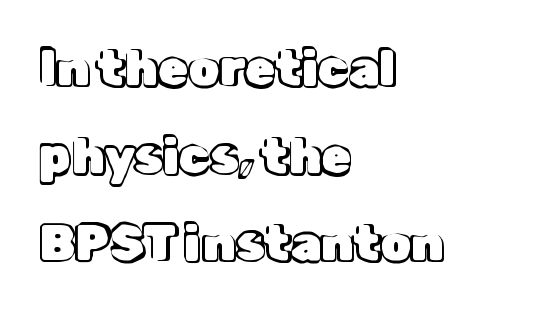
{"italic": "no", "width": "normal", "x_height": "medium", "monospaced": "no", "underline": "no", "align": "left", "line_spacing_ratio": 1.79, "letter_spacing": "normal", "letter_spacing_em": 0.0, "glyph_px": 49}
